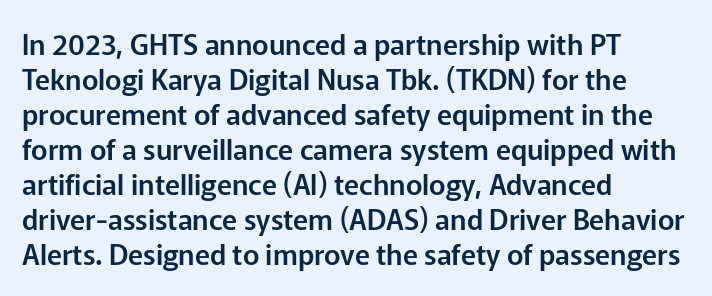
{"serif": "no", "italic": "no", "width": "normal", "stroke_contrast": "low", "x_height": "medium", "monospaced": "no", "underline": "no", "align": "left", "line_spacing": "normal", "line_spacing_ratio": 1.25, "letter_spacing": "normal", "letter_spacing_em": 0.0, "glyph_px": 28}
